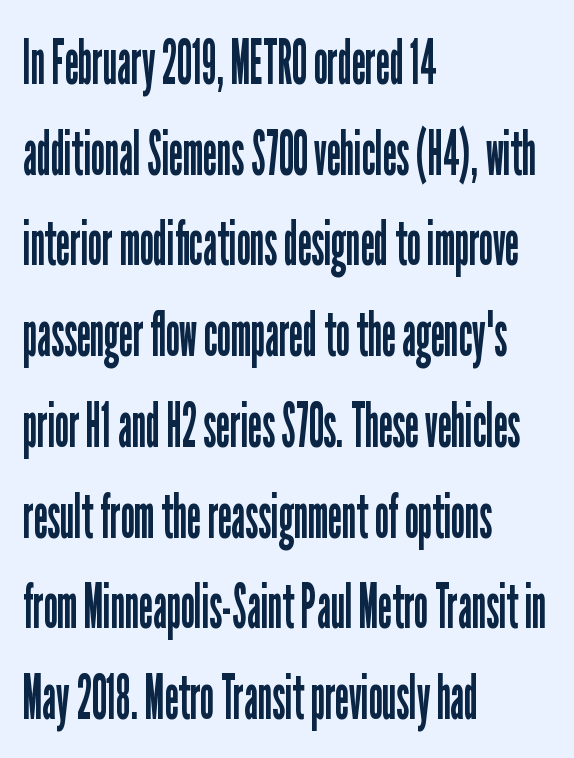
The image shows 63 px regular-weight, condensed sans-serif type, upright; set left-aligned, normal line spacing (1.44x), normal letter spacing, not underlined; low stroke contrast and a medium x-height.
